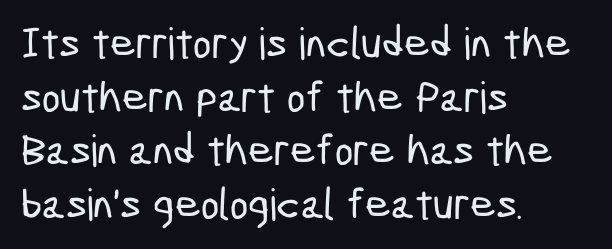
The image shows 44 px condensed sans-serif type; set left-aligned, line spacing 1.22x, normal letter spacing, not underlined; low stroke contrast and a medium x-height.
